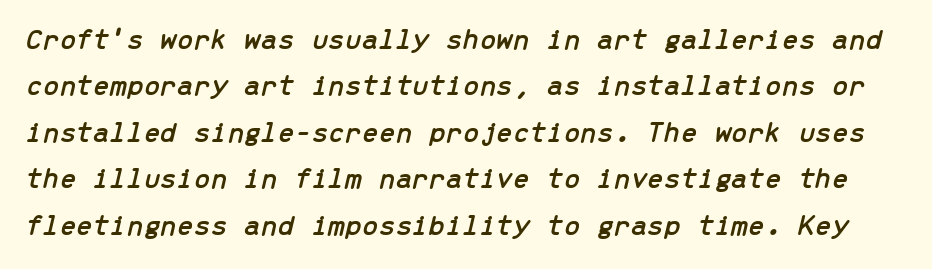
The image shows 30 px text type, italic (leaning right), monospaced; set normal line spacing (1.55x), normal letter spacing, not underlined; low stroke contrast and a medium x-height.
